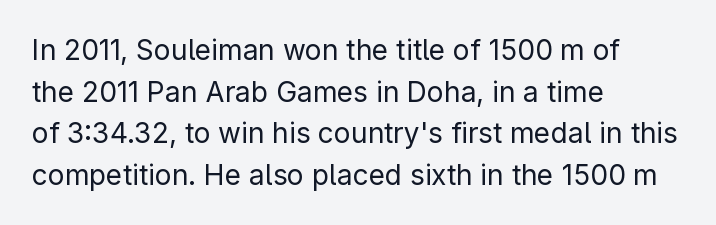
Q: Is the text bold? A: No.
Q: Is the text italic (slanted)? A: No, it is upright.
Q: Is the typeface a serif or a sans-serif typeface? A: Sans-serif.
Q: Is the text underlined? A: No.
Q: How is the paragraph aligned? A: Left-aligned.
Q: Is the spacing between letters normal or unusually wide? A: Normal.
Q: Is the spacing between lines tight, normal or loose? A: Normal.
Q: Width (condensed, normal, or wide)? A: Normal.
Q: Stroke contrast? A: Low.
Q: x-height? A: Medium.
Q: Monospaced? A: No.
